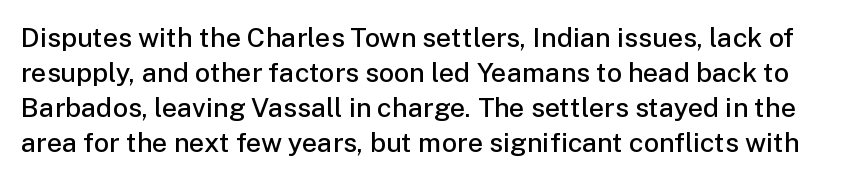
The image shows 27 px text type, upright; set normal line spacing (1.3x), normal letter spacing, not underlined.
